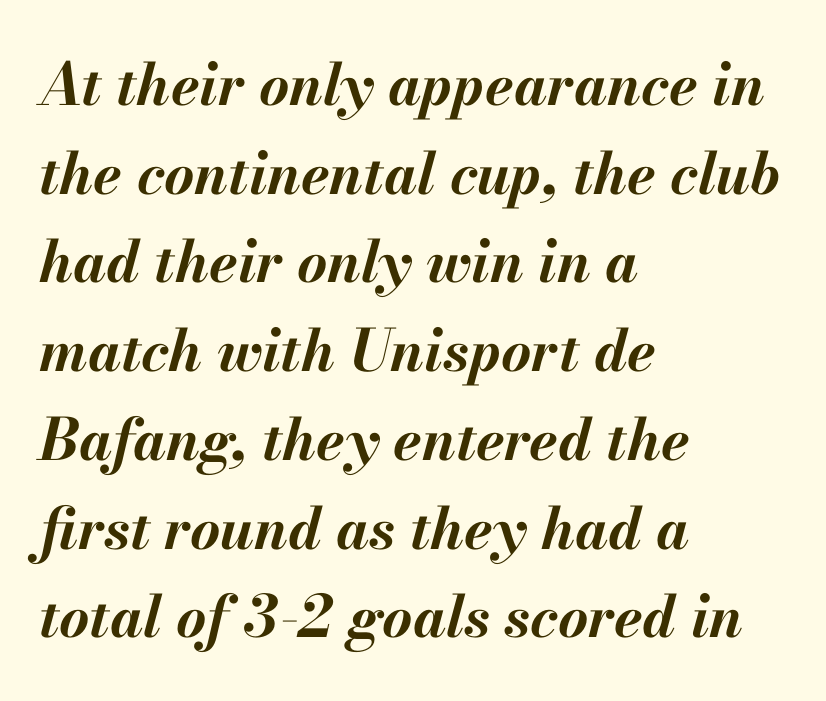
The image shows 58 px bold type, italic (leaning right); set left-aligned, normal line spacing (1.53x), normal letter spacing, not underlined; medium stroke contrast and a small x-height.
